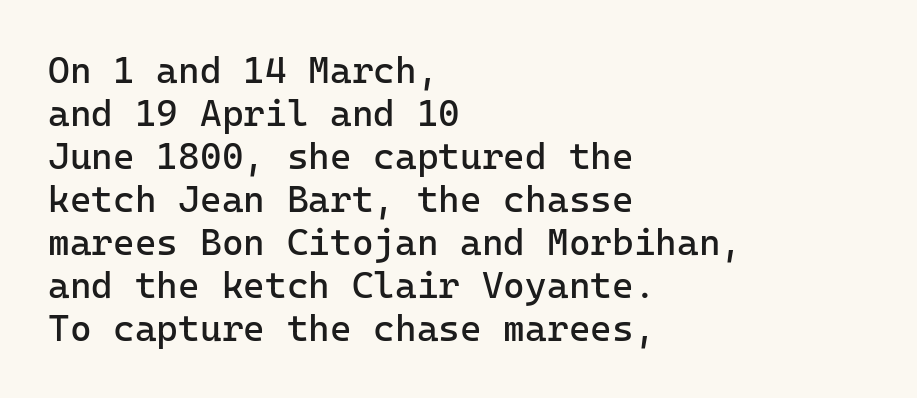
A typesetter would label this face a sans. Italic: no, the glyphs are upright roman. Glance below the letters and you will spot only blank space. The rendering uses typewriter-style spacing with identical character cells.
